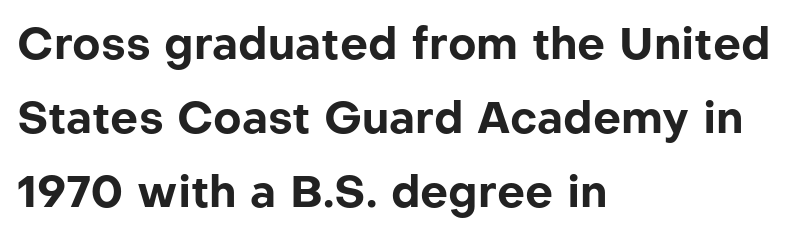
The image shows 44 px bold sans-serif type, upright; set left-aligned, normal line spacing (1.68x), normal letter spacing, not underlined; low stroke contrast and a medium x-height.
